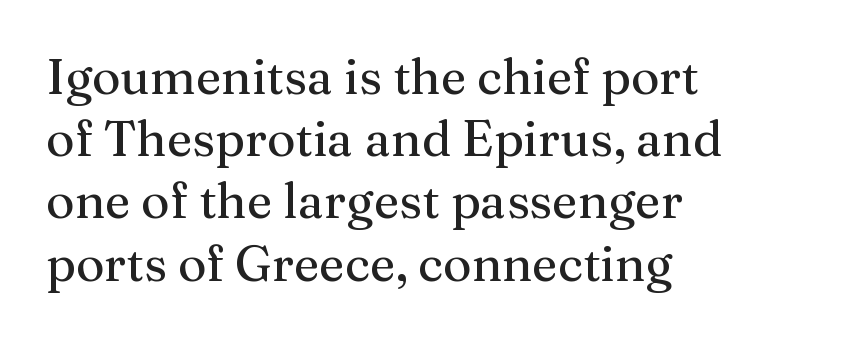
The rows are spaced the way most documents space them. The compositor pushed each line to the left boundary. How are the letters spaced? Ordinarily, with no added tracking. The rendering uses natural spacing where letterforms have individual widths. Decoration check: the copy has no underline. Each letter's strokes conclude with small projecting serifs.
